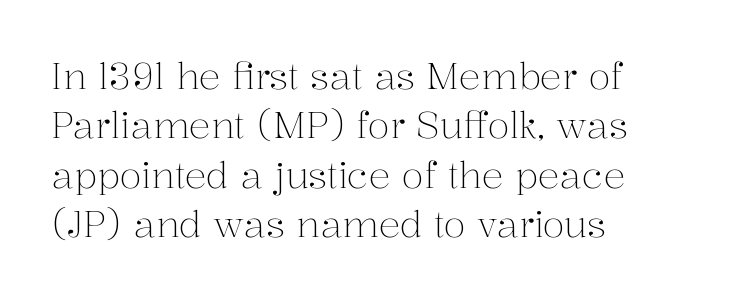
Q: Is the text bold? A: No.
Q: Is the text italic (slanted)? A: No, it is upright.
Q: Is the typeface a serif or a sans-serif typeface? A: Serif.
Q: Is the text underlined? A: No.
Q: How is the paragraph aligned? A: Left-aligned.
Q: Is the spacing between letters normal or unusually wide? A: Normal.
Q: Is the spacing between lines tight, normal or loose? A: Normal.
Q: Width (condensed, normal, or wide)? A: Normal.
Q: Stroke contrast? A: Medium.
Q: x-height? A: Medium.
Q: Monospaced? A: No.
